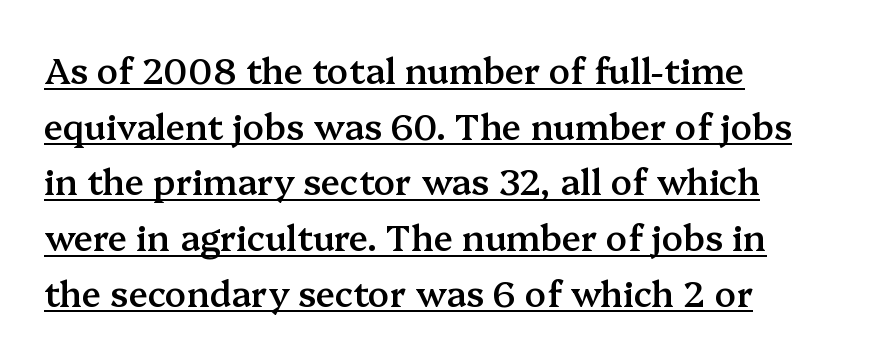
Q: Is the text bold? A: Semi-bold.
Q: Is the text italic (slanted)? A: No, it is upright.
Q: Is the typeface a serif or a sans-serif typeface? A: Serif.
Q: Is the text underlined? A: Yes.
Q: How is the paragraph aligned? A: Left-aligned.
Q: Is the spacing between letters normal or unusually wide? A: Normal.
Q: Is the spacing between lines tight, normal or loose? A: Normal.
Q: Width (condensed, normal, or wide)? A: Normal.
Q: Stroke contrast? A: Medium.
Q: x-height? A: Medium.
Q: Monospaced? A: No.
